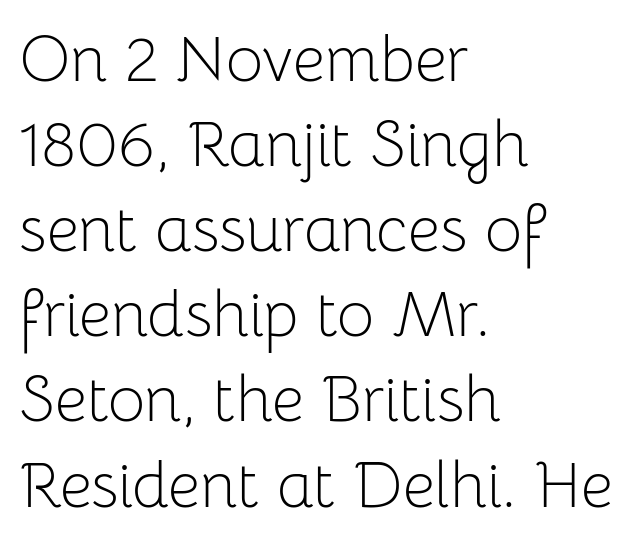
Q: Is the text bold? A: No.
Q: Is the text italic (slanted)? A: No, it is upright.
Q: Is the typeface a serif or a sans-serif typeface? A: Sans-serif.
Q: Is the text underlined? A: No.
Q: How is the paragraph aligned? A: Left-aligned.
Q: Is the spacing between letters normal or unusually wide? A: Normal.
Q: Is the spacing between lines tight, normal or loose? A: Normal.
Q: Width (condensed, normal, or wide)? A: Normal.
Q: Stroke contrast? A: Low.
Q: x-height? A: Medium.
Q: Monospaced? A: No.
